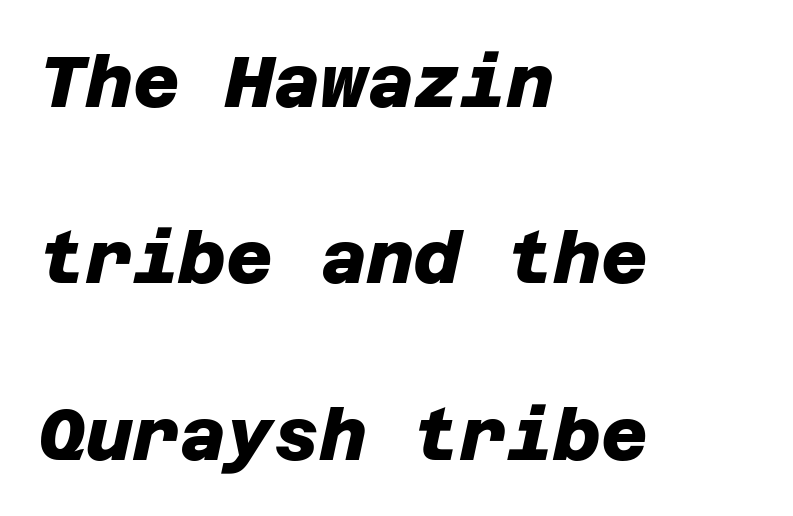
Nobody touched the tracking dial on this one. The string is rendered with underlining switched off. Line spacing here is loose. Weight: bold. These lines stack with their left ends in a neat column. This rendering employs a face without finishing strokes, i.e., a sans-serif.
